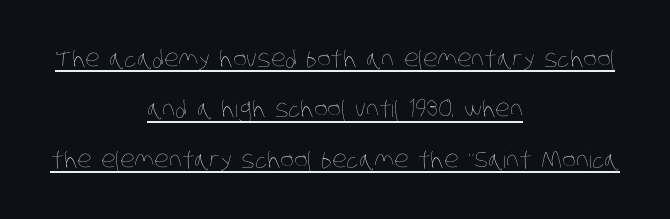
Underline: present. Short and long lines alike share a common midpoint. You could fit nearly another row in the gap between these rows. The letterforms sit shoulder to shoulder at normal distance. Stem width sits at or under what a default text font uses.
